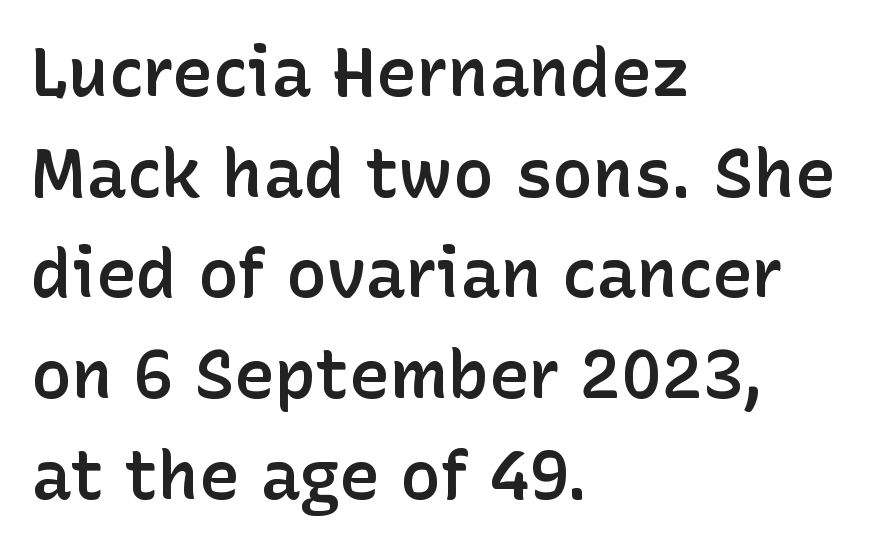
{"serif": "no", "italic": "no", "bold": "semi", "weight": "semibold", "width": "normal", "stroke_contrast": "low", "x_height": "medium", "monospaced": "no", "underline": "no", "align": "left", "line_spacing": "normal", "line_spacing_ratio": 1.48, "letter_spacing": "normal", "letter_spacing_em": 0.0, "glyph_px": 68}
